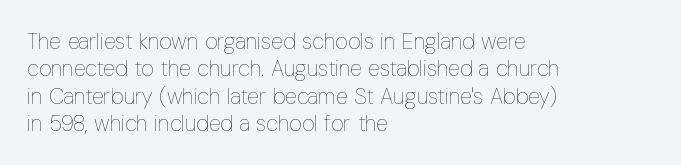
Q: Is the text bold? A: No.
Q: Is the text italic (slanted)? A: No, it is upright.
Q: Is the text underlined? A: No.
Q: How is the paragraph aligned? A: Left-aligned.
Q: Is the spacing between letters normal or unusually wide? A: Normal.
